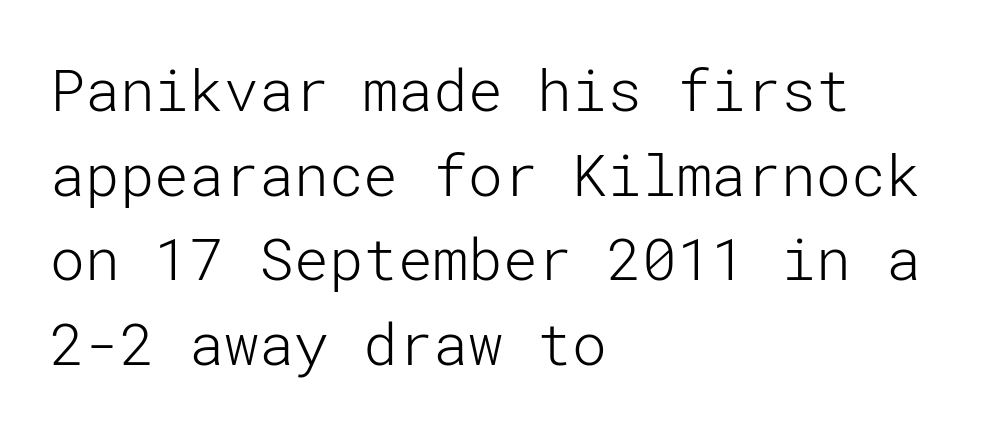
The image shows 58 px light sans-serif type, upright; set left-aligned, normal line spacing (1.46x), normal letter spacing, not underlined; low stroke contrast and a medium x-height.
